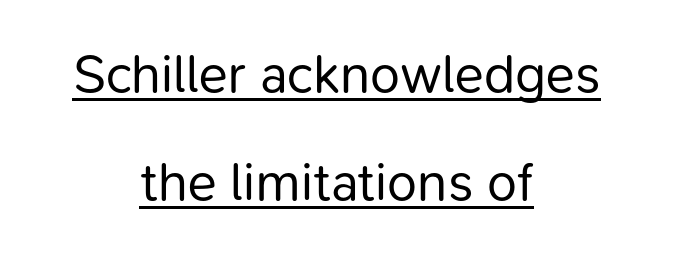
Q: Is the text bold? A: No.
Q: Is the text italic (slanted)? A: No, it is upright.
Q: Is the typeface a serif or a sans-serif typeface? A: Sans-serif.
Q: Is the text underlined? A: Yes.
Q: How is the paragraph aligned? A: Centered.
Q: Is the spacing between letters normal or unusually wide? A: Normal.
Q: Is the spacing between lines tight, normal or loose? A: Loose.
Q: Width (condensed, normal, or wide)? A: Normal.
Q: Stroke contrast? A: Low.
Q: x-height? A: Medium.
Q: Monospaced? A: No.
